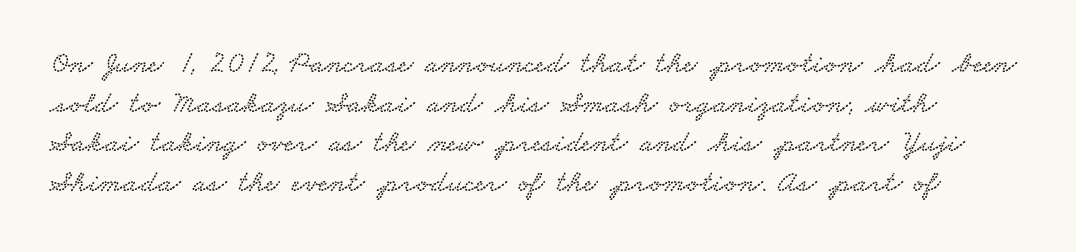
The image shows 31 px wide serif type; set normal line spacing (1.28x), normal letter spacing, not underlined; low stroke contrast and a small x-height.
